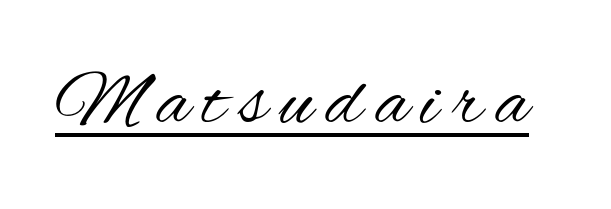
Q: Is the text bold? A: No.
Q: Is the text italic (slanted)? A: Yes.
Q: Is the typeface a serif or a sans-serif typeface? A: Sans-serif.
Q: Is the text underlined? A: Yes.
Q: Width (condensed, normal, or wide)? A: Condensed.
Q: Stroke contrast? A: Medium.
Q: x-height? A: Small.
Q: Monospaced? A: No.
